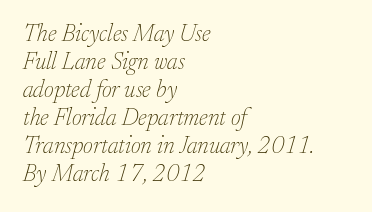
The image shows 24 px text type, italic (leaning right); set left-aligned, line spacing 1.17x, normal letter spacing, not underlined.
